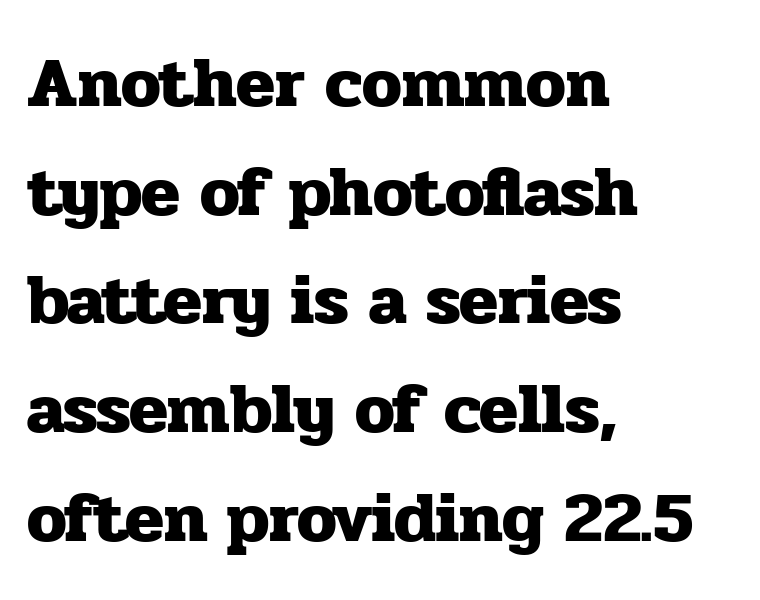
Honestly, there is no underline to notice here at all. Looks like regular typesetting: each glyph gets only the width it needs. Posture: straight, roman, zero tilt. Each glyph is drawn with heavy, bold strokes. Horizontal alignment here is leftward, the default for most running prose.
